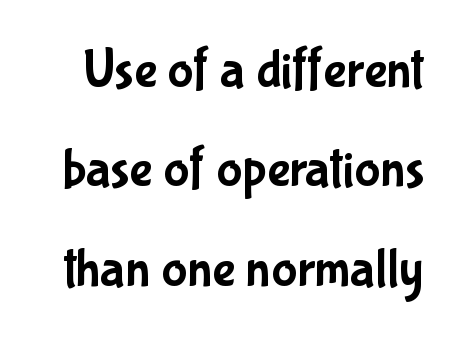
{"serif": "no", "italic": "no", "width": "condensed", "stroke_contrast": "low", "x_height": "medium", "monospaced": "no", "underline": "no", "line_spacing_ratio": 1.84, "letter_spacing": "normal", "letter_spacing_em": 0.0, "glyph_px": 54}
